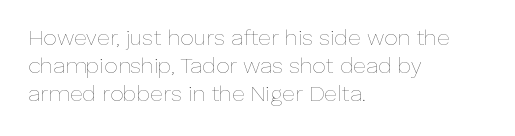
{"italic": "no", "bold": "no", "underline": "no", "align": "left", "line_spacing": "normal", "line_spacing_ratio": 1.28, "letter_spacing": "normal", "letter_spacing_em": 0.0, "glyph_px": 22}
